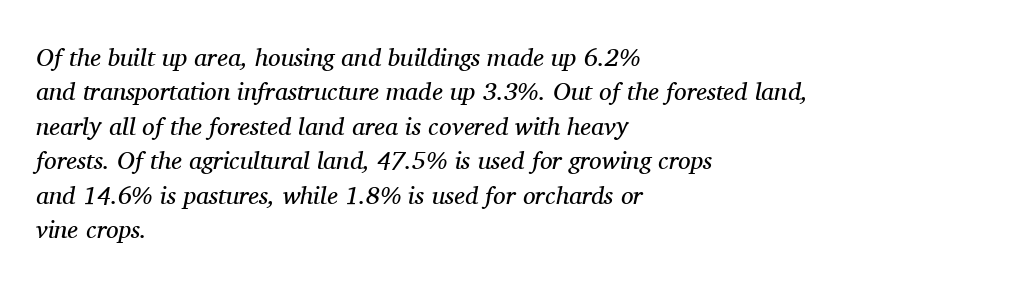
{"italic": "yes", "lean": "right", "slant_degrees": 11, "bold": "no", "underline": "no", "align": "left", "line_spacing": "normal", "line_spacing_ratio": 1.38, "letter_spacing": "normal", "letter_spacing_em": 0.0, "glyph_px": 25}
